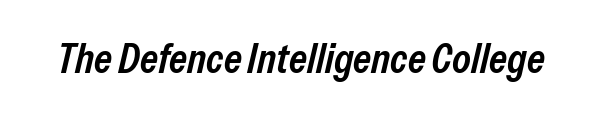
Q: Is the text bold? A: Semi-bold.
Q: Is the text italic (slanted)? A: Yes, it leans right by about 13 degrees.
Q: Is the text underlined? A: No.
Q: Is the spacing between letters normal or unusually wide? A: Normal.
Q: Width (condensed, normal, or wide)? A: Condensed.
Q: Stroke contrast? A: Low.
Q: x-height? A: Medium.
Q: Monospaced? A: No.
